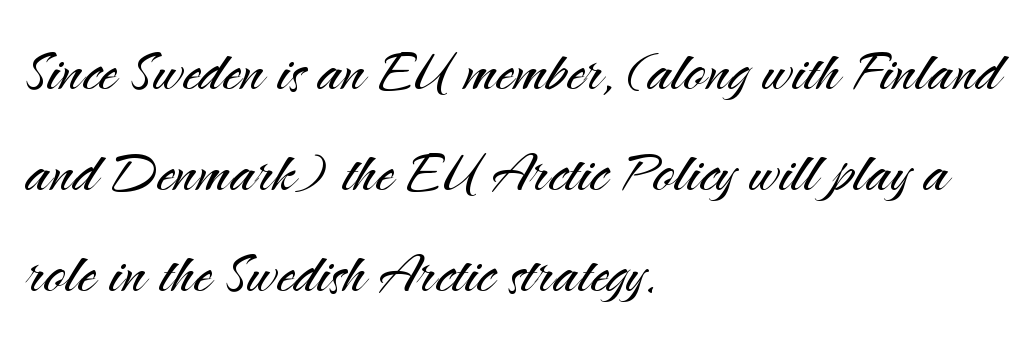
The image shows 72 px light sans-serif type; set left-aligned, normal line spacing (1.4x), normal letter spacing, not underlined; medium stroke contrast and a small x-height.
